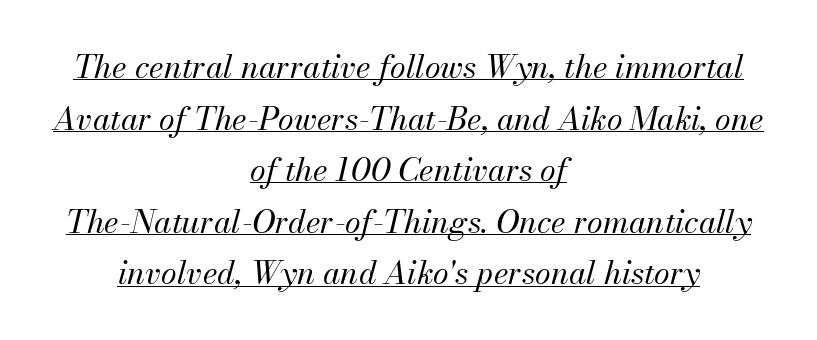
The gaps between neighbouring characters are ordinary and unremarkable. Emphasis-style slanted type is in use. Looks like regular typesetting: each glyph gets only the width it needs. Regarding leading, the lines here are spaced in the standard way. These characters rest on top of a visible drawn line.
